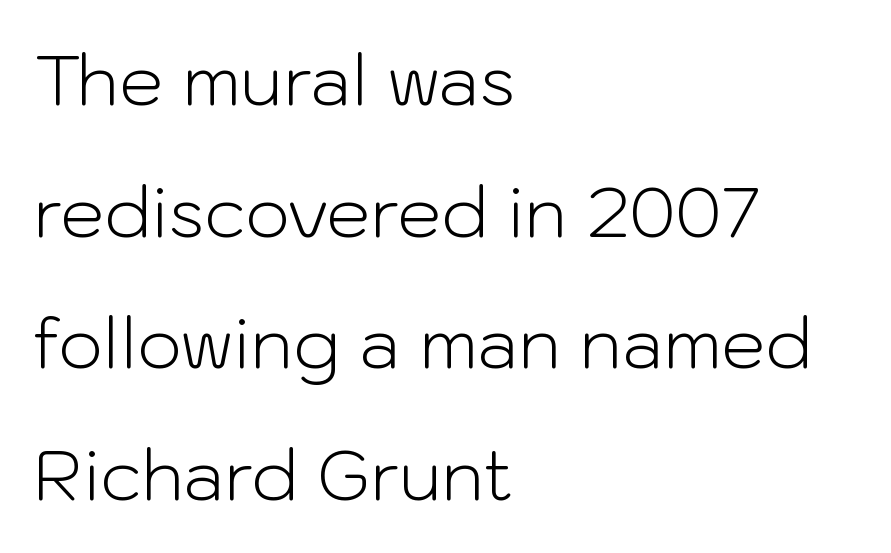
{"serif": "no", "italic": "no", "bold": "no", "weight": "light", "width": "normal", "stroke_contrast": "low", "x_height": "medium", "monospaced": "no", "underline": "no", "align": "left", "line_spacing_ratio": 1.88, "letter_spacing": "normal", "letter_spacing_em": 0.0, "glyph_px": 70}
